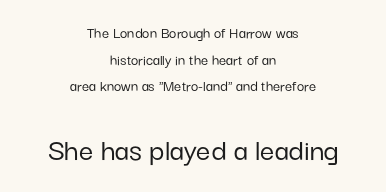
Scale increases going downward across the two blocks. Caption: standard tracking, unaltered. Letterform terminals end flat and unadorned throughout the passage. The lettering stays uniformly vertical, giving the passage a roman look. Think of a printed novel: that variable character pitch is what you see here.
